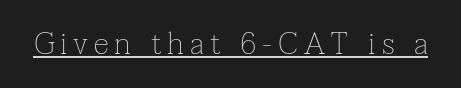
The image shows 31 px thin serif type, upright; set underlined; low stroke contrast and a medium x-height.
